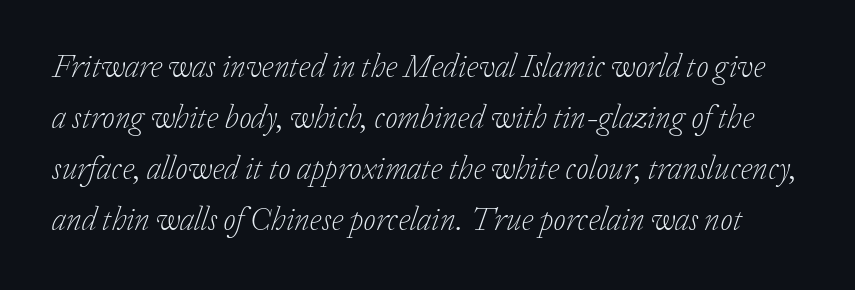
The image shows 32 px light serif type, italic (leaning right); set normal line spacing (1.59x), normal letter spacing, not underlined; low stroke contrast and a medium x-height.
